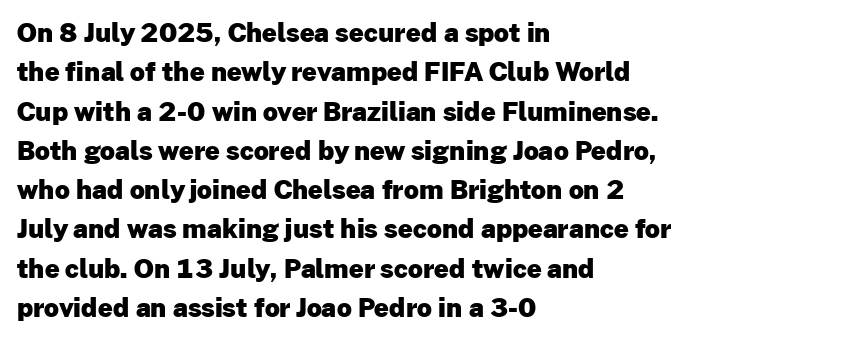
Typeset ragged right — the left edge is the straight one. The passage shown is not underscored anywhere. The lettering stays uniformly vertical, giving the passage a roman look. Short note: letters normally spaced.
